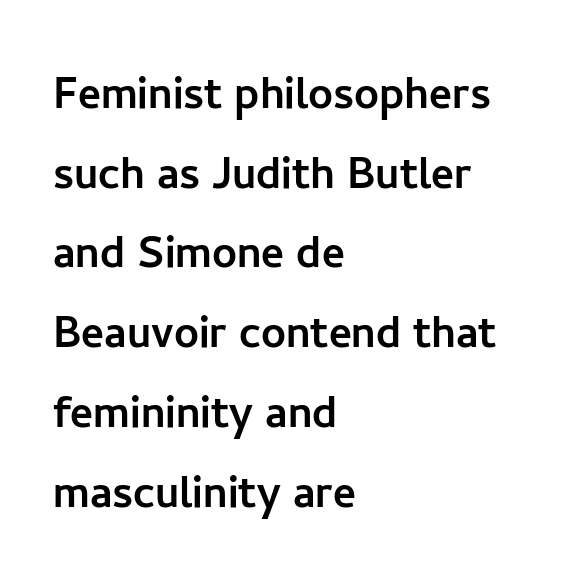
The image shows 55 px sans-serif type, upright; set left-aligned, normal line spacing (1.45x), normal letter spacing, not underlined; low stroke contrast and a medium x-height.
